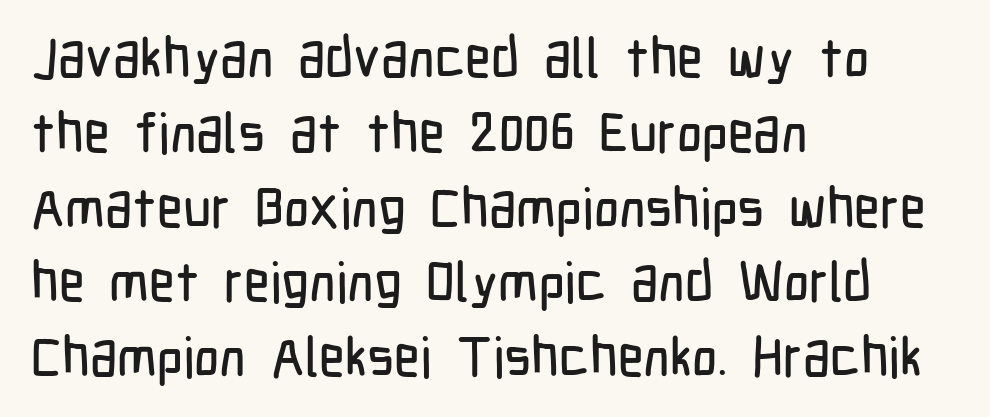
The words here are not underlined. Horizontal alignment here is leftward, the default for most running prose. Serifs: no, the terminals of the letterforms are clean. Each new line begins a customary step beneath the previous one. Note the varied advance widths — an 'i' is clearly narrower than an 'm'. The type sits square on the baseline with zero lean.
